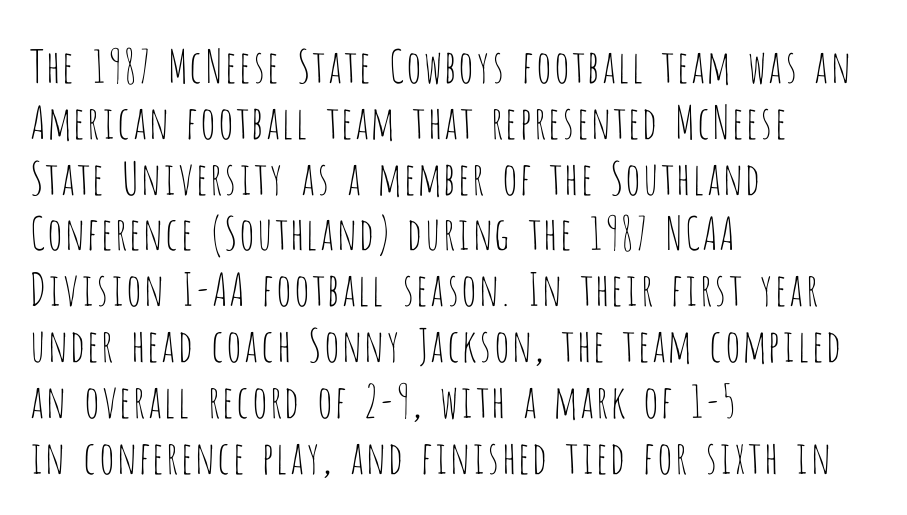
The image shows 45 px thin, condensed sans-serif type, upright; set left-aligned, line spacing 1.24x, normal letter spacing, not underlined; low stroke contrast and a large x-height.
